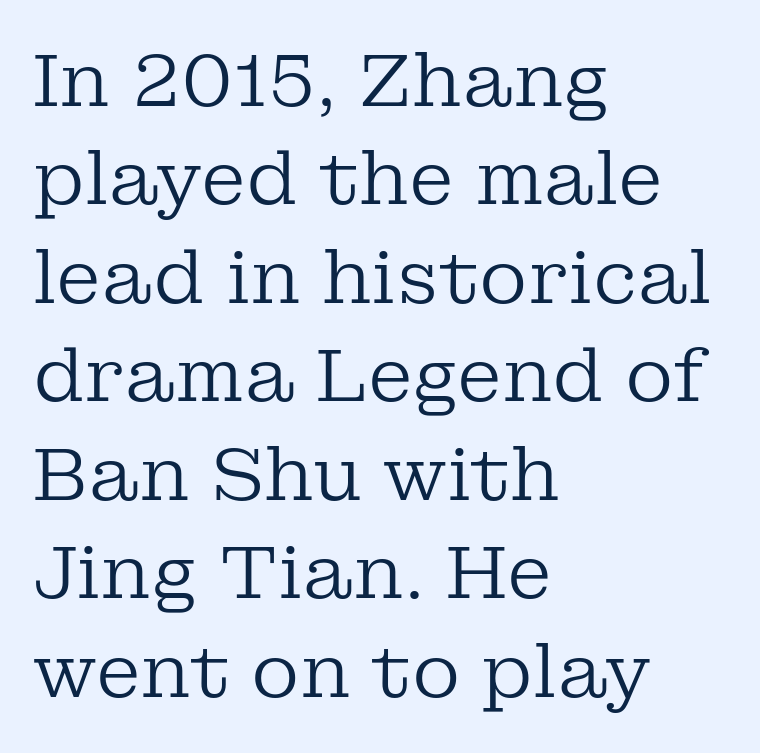
{"serif": "yes", "italic": "no", "bold": "no", "weight": "regular", "width": "normal", "stroke_contrast": "low", "x_height": "medium", "monospaced": "no", "underline": "no", "align": "left", "line_spacing": "normal", "line_spacing_ratio": 1.33, "letter_spacing": "normal", "letter_spacing_em": 0.0, "glyph_px": 74}
